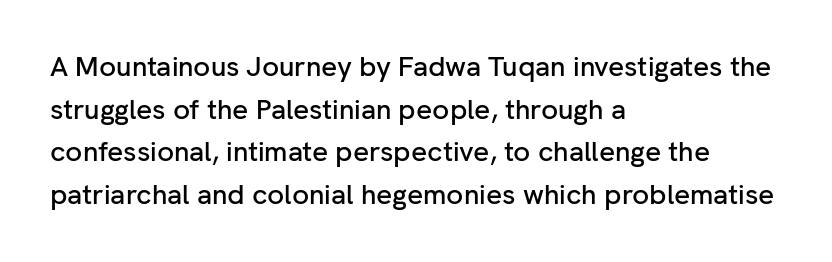
{"serif": "no", "italic": "no", "width": "normal", "stroke_contrast": "low", "x_height": "medium", "monospaced": "no", "underline": "no", "align": "left", "line_spacing": "normal", "line_spacing_ratio": 1.52, "letter_spacing": "normal", "letter_spacing_em": 0.0, "glyph_px": 28}
